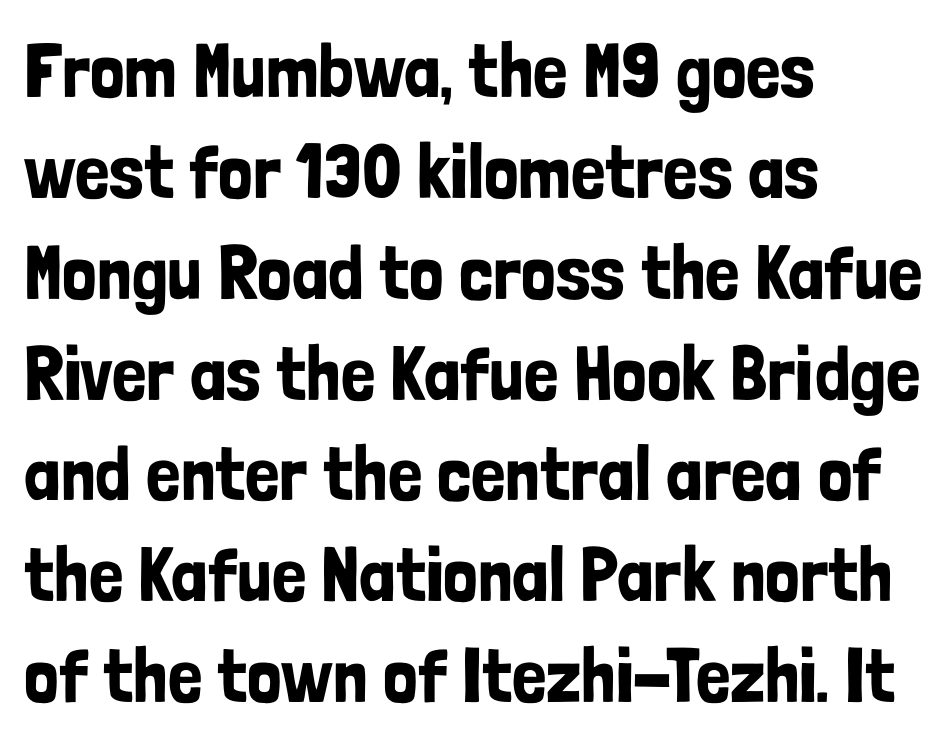
The image shows 77 px condensed sans-serif type, upright; set left-aligned, normal line spacing (1.31x), normal letter spacing, not underlined; low stroke contrast and a medium x-height.
